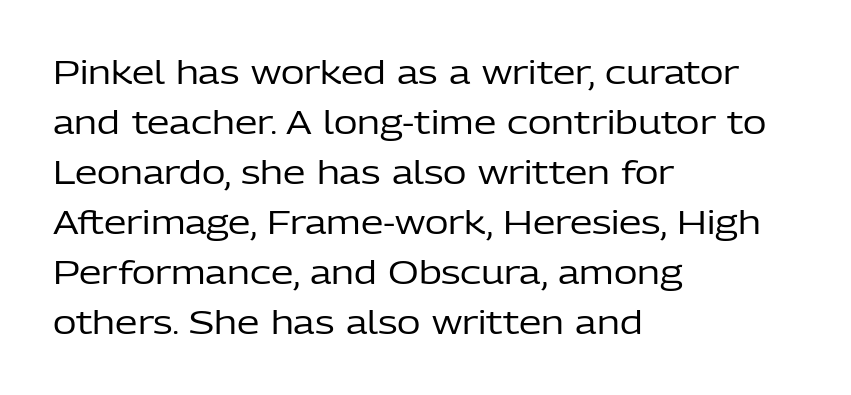
The image shows 32 px regular-weight sans-serif type, upright; set left-aligned, normal line spacing (1.56x), normal letter spacing, not underlined; low stroke contrast and a medium x-height.
